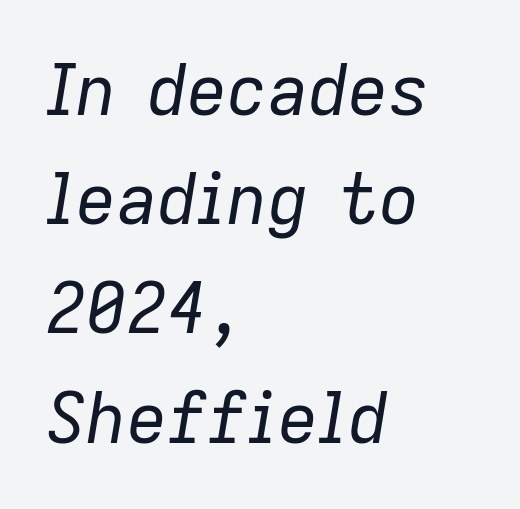
The image shows 70 px regular-weight type, italic (leaning right); set left-aligned, normal line spacing (1.56x), normal letter spacing, not underlined; low stroke contrast and a medium x-height.
